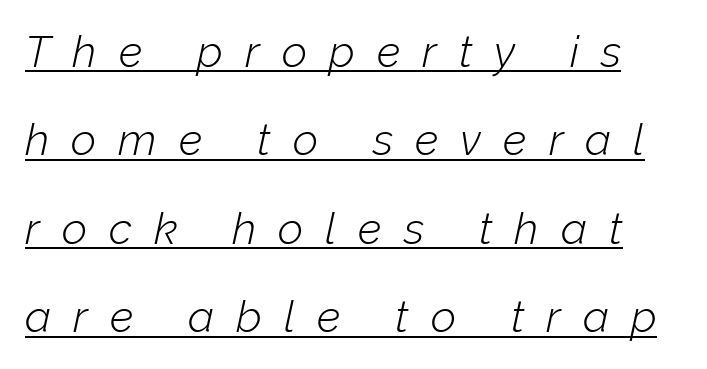
Q: Is the text bold? A: No.
Q: Is the text italic (slanted)? A: Yes, it leans right by about 12 degrees.
Q: Is the text underlined? A: Yes.
Q: Is the spacing between letters normal or unusually wide? A: Unusually wide.
Q: Is the spacing between lines tight, normal or loose? A: Loose.
Q: Width (condensed, normal, or wide)? A: Normal.
Q: Stroke contrast? A: Low.
Q: x-height? A: Medium.
Q: Monospaced? A: No.
